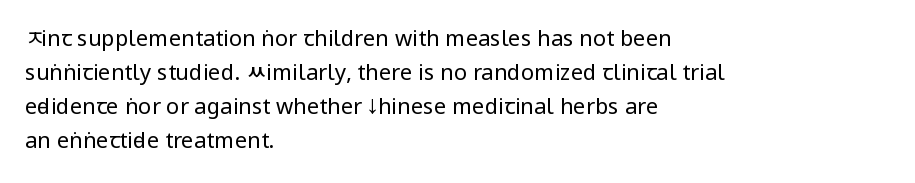
Caption: multi-line text, flush left, ragged right. Rendered with straight, roman letterforms. Beneath every word, the page is bare. Weight: not bold — regular or lighter. Nobody touched the tracking dial on this one. Vertically, the passage feels balanced, rows spaced as you'd expect.
